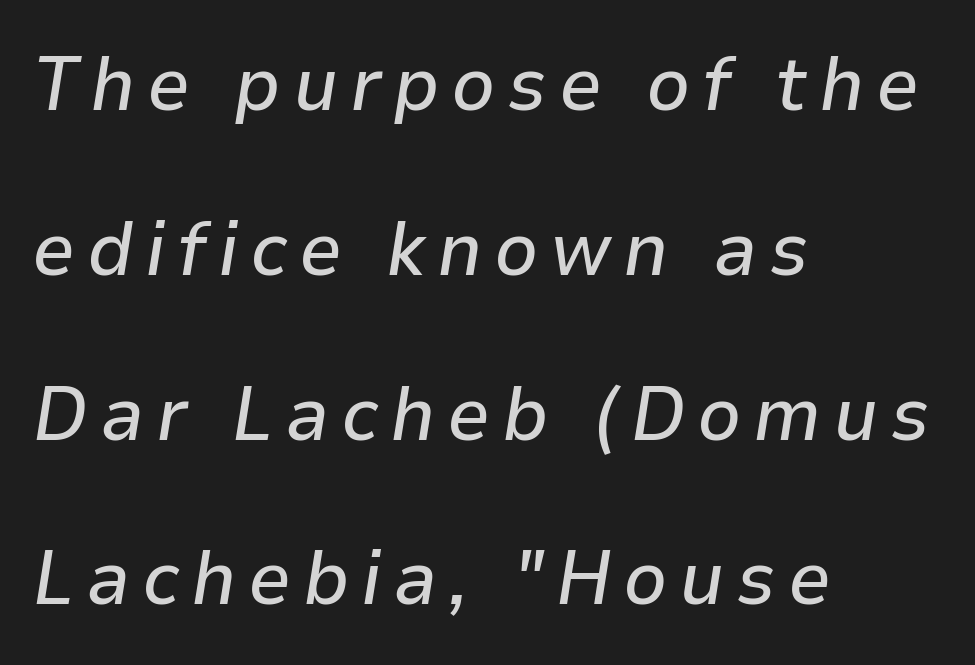
Is the type slanted? Yes — the strokes lean at a clear angle. Is this a fixed-width face? No — the glyphs have proportional, varying widths. Descenders are the only things crossing below the line. All the whitespace from short lines collects on the right. The leading is generous, giving the passage an open texture.
